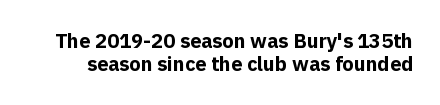
{"italic": "no", "bold": "yes", "underline": "no", "line_spacing_ratio": 1.17, "letter_spacing": "normal", "letter_spacing_em": 0.0, "glyph_px": 20}
